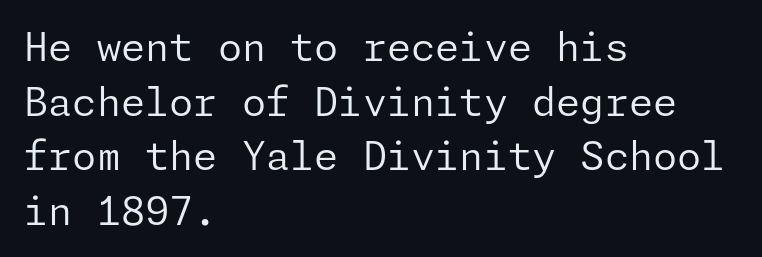
Q: Is the text bold? A: No.
Q: Is the text italic (slanted)? A: No, it is upright.
Q: Is the typeface a serif or a sans-serif typeface? A: Sans-serif.
Q: Is the text underlined? A: No.
Q: How is the paragraph aligned? A: Left-aligned.
Q: Is the spacing between letters normal or unusually wide? A: Normal.
Q: Is the spacing between lines tight, normal or loose? A: Normal.
Q: Width (condensed, normal, or wide)? A: Normal.
Q: Stroke contrast? A: Low.
Q: x-height? A: Medium.
